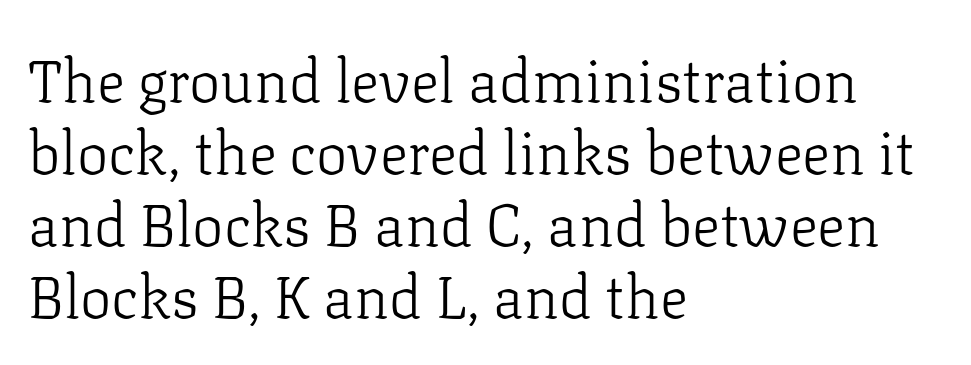
{"serif": "yes", "italic": "no", "bold": "no", "weight": "light", "width": "normal", "stroke_contrast": "low", "x_height": "medium", "monospaced": "no", "underline": "no", "align": "left", "line_spacing_ratio": 1.22, "letter_spacing": "normal", "letter_spacing_em": 0.0, "glyph_px": 59}
